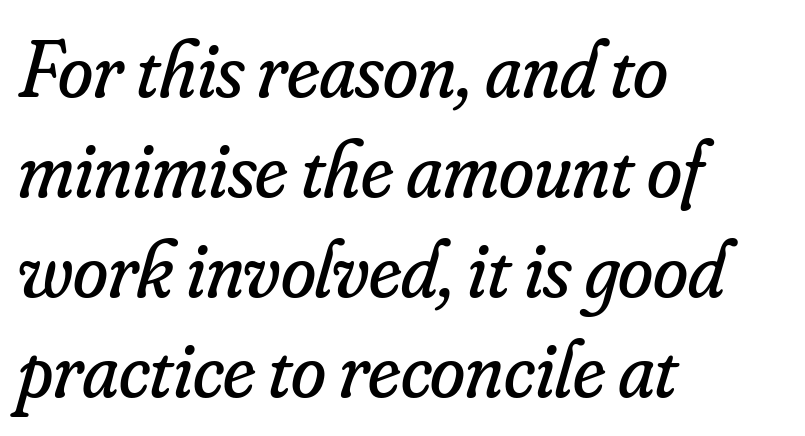
Q: Is the text bold? A: No.
Q: Is the text italic (slanted)? A: Yes, it leans right by about 16 degrees.
Q: Is the typeface a serif or a sans-serif typeface? A: Serif.
Q: Is the text underlined? A: No.
Q: How is the paragraph aligned? A: Left-aligned.
Q: Is the spacing between letters normal or unusually wide? A: Normal.
Q: Is the spacing between lines tight, normal or loose? A: Normal.
Q: Width (condensed, normal, or wide)? A: Normal.
Q: Stroke contrast? A: Low.
Q: x-height? A: Small.
Q: Monospaced? A: No.
